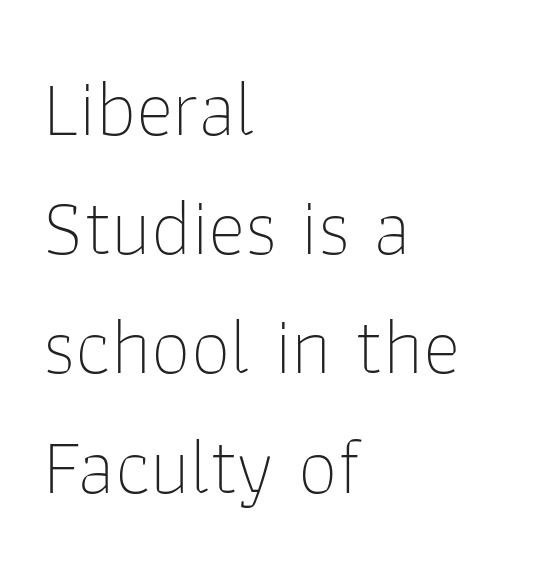
These lines keep a tight, regular rhythm from letter to letter. No heavy texture on the line: the type isn't bold. Serif or sans? Sans — the stroke terminals are bare. The lines in this sample share a left origin and differ only in where they stop. The face used here is proportionally spaced, like ordinary book or web type.
